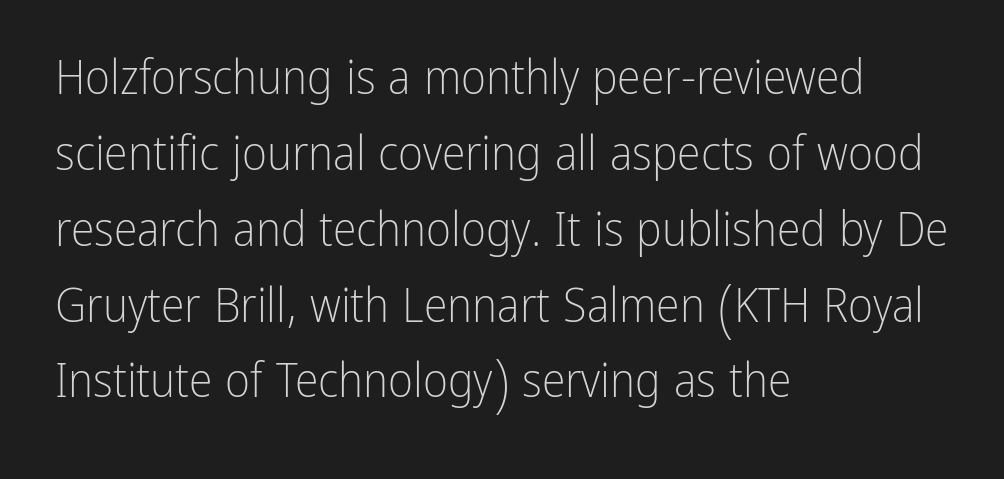
Leading: standard. Leftover space on each line is placed entirely after the last word. Check where the strokes stop: nothing finishes them off — pure sans. No word sits above an underline. Is the stroke heavy? The answer is a plain regular-or-lighter.
